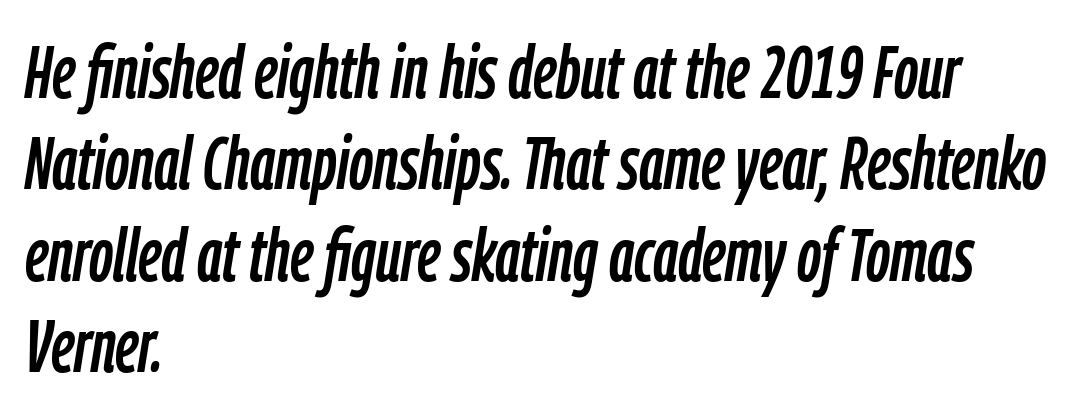
The horizontal fit of the characters is conventional and even. This sample uses an oblique cut, with every glyph tilted off the vertical. Each letter keeps its own natural width here, so spacing adapts to shape. Visually the block forms a straight wall on the left and a jagged coastline on the right. The foot of each line stays bare and open.
